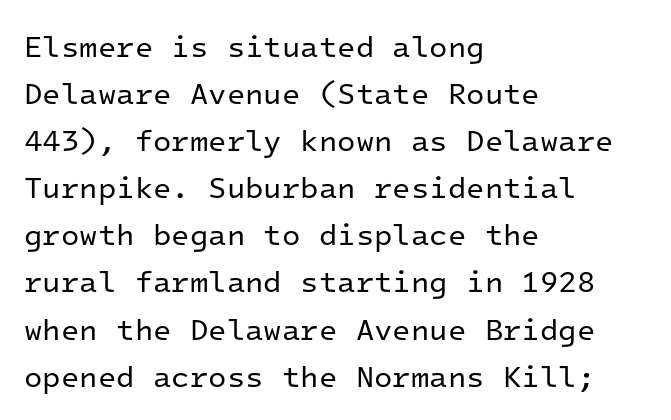
Q: Is the text bold? A: No.
Q: Is the text italic (slanted)? A: No, it is upright.
Q: Is the typeface a serif or a sans-serif typeface? A: Sans-serif.
Q: Is the text underlined? A: No.
Q: How is the paragraph aligned? A: Left-aligned.
Q: Is the spacing between letters normal or unusually wide? A: Normal.
Q: Is the spacing between lines tight, normal or loose? A: Normal.
Q: Width (condensed, normal, or wide)? A: Normal.
Q: Stroke contrast? A: Low.
Q: x-height? A: Medium.
Q: Monospaced? A: Yes.
